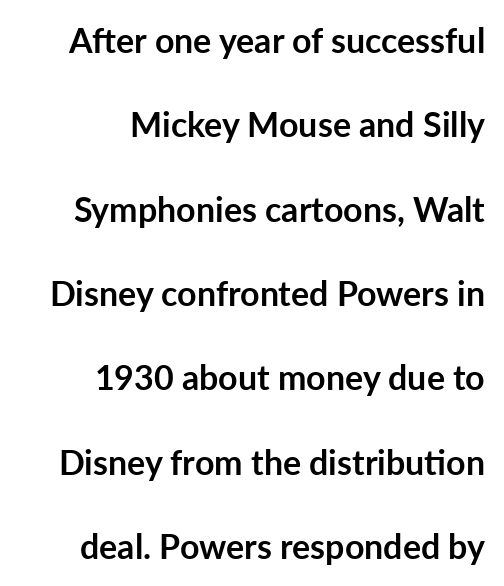
{"serif": "no", "italic": "no", "bold": "yes", "weight": "semibold", "width": "normal", "stroke_contrast": "low", "x_height": "medium", "monospaced": "no", "underline": "no", "align": "right", "line_spacing": "loose", "line_spacing_ratio": 2.48, "letter_spacing": "normal", "letter_spacing_em": 0.0, "glyph_px": 34}
